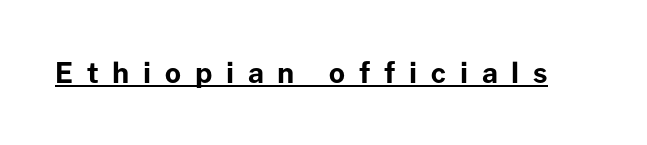
{"serif": "no", "italic": "no", "bold": "yes", "weight": "bold", "width": "normal", "stroke_contrast": "low", "x_height": "medium", "monospaced": "no", "underline": "yes", "letter_spacing": "wide", "letter_spacing_em": 0.49, "glyph_px": 28}
